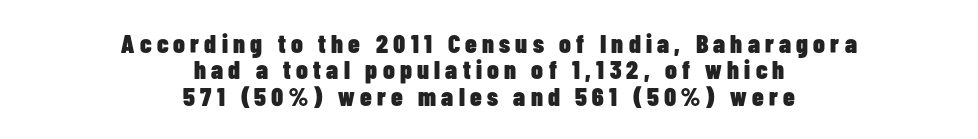
Someone cranked the tracking dial way up on this one. Every letter is thick-stroked: bold, no question. These lines were composed using upright roman letters. Reading down the block, each line starts at a different indent, mirrored at its end.
